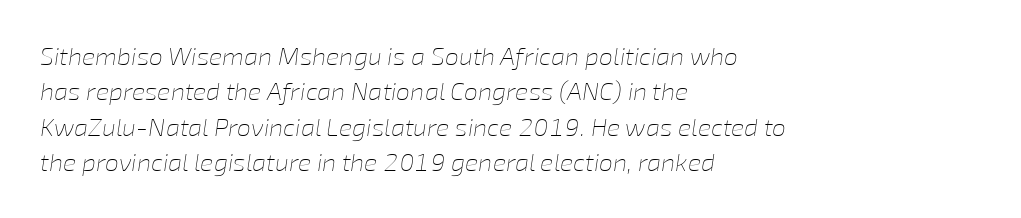
{"italic": "yes", "lean": "right", "slant_degrees": 8, "bold": "no", "underline": "no", "align": "left", "line_spacing": "normal", "line_spacing_ratio": 1.42, "letter_spacing": "normal", "letter_spacing_em": 0.0, "glyph_px": 25}
